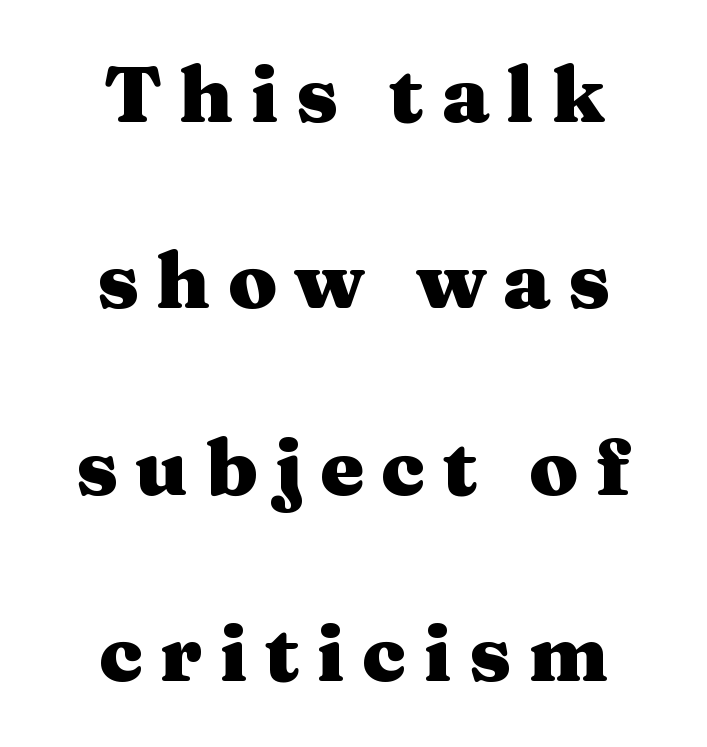
Q: Is the text bold? A: Yes.
Q: Is the text italic (slanted)? A: No, it is upright.
Q: Is the typeface a serif or a sans-serif typeface? A: Serif.
Q: Is the text underlined? A: No.
Q: How is the paragraph aligned? A: Centered.
Q: Is the spacing between letters normal or unusually wide? A: Unusually wide.
Q: Is the spacing between lines tight, normal or loose? A: Loose.
Q: Width (condensed, normal, or wide)? A: Wide.
Q: Stroke contrast? A: Medium.
Q: x-height? A: Medium.
Q: Monospaced? A: No.
